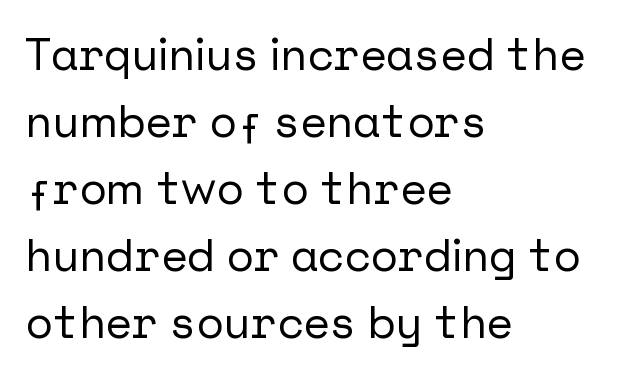
The image shows 45 px sans-serif type, upright; set left-aligned, normal line spacing (1.49x), normal letter spacing, not underlined; low stroke contrast and a medium x-height.
